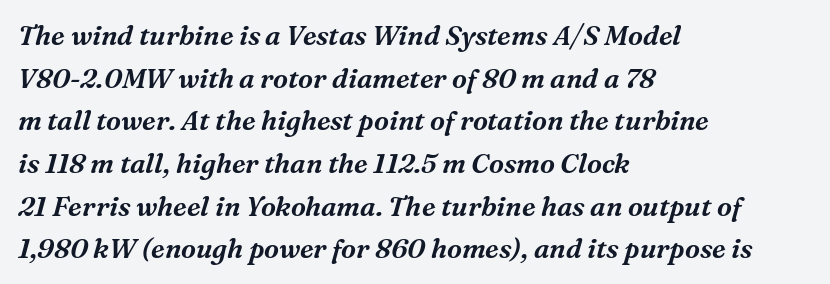
The image shows 27 px text type, italic (leaning right); set left-aligned, normal line spacing (1.58x), normal letter spacing, not underlined.
